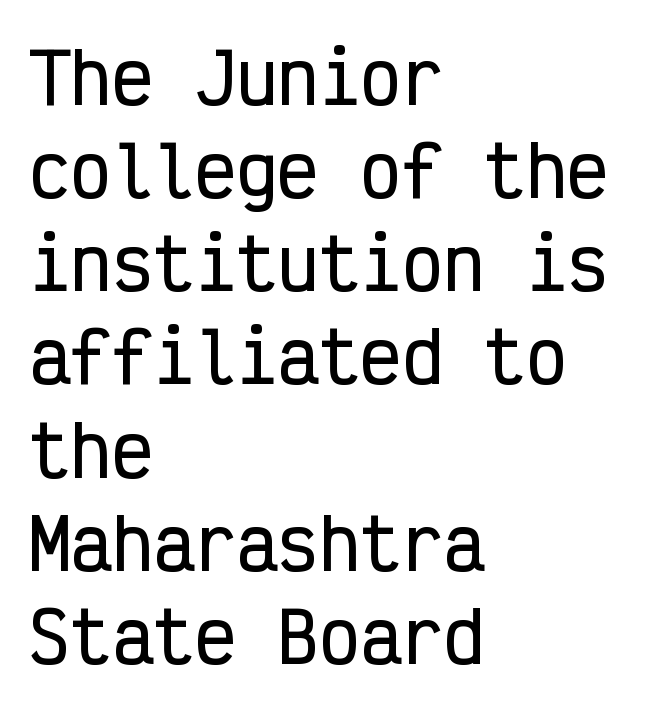
{"serif": "no", "italic": "no", "width": "condensed", "stroke_contrast": "low", "x_height": "medium", "monospaced": "yes", "underline": "no", "align": "left", "line_spacing": "normal", "line_spacing_ratio": 1.35, "letter_spacing": "normal", "letter_spacing_em": 0.0, "glyph_px": 69}
